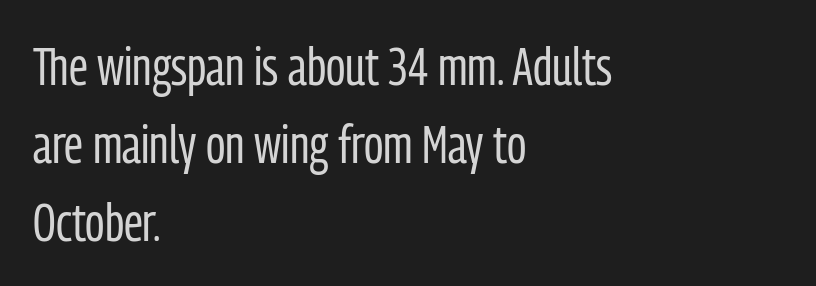
Words appear dense and cohesive because spacing is normal. How would I describe the line gaps? Plain and ordinary. It's the straight-up-and-down kind of type. Bare-footed words on every line. These lines are rendered in a variable-pitch font.
